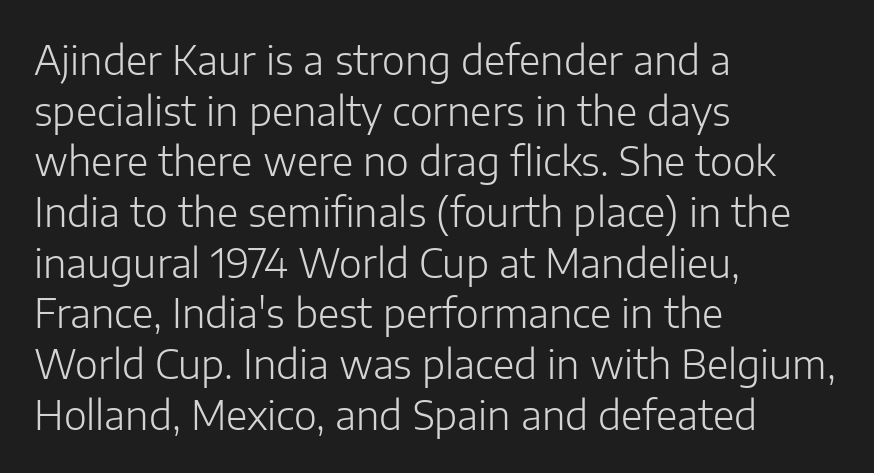
{"serif": "no", "italic": "no", "bold": "no", "weight": "light", "width": "normal", "stroke_contrast": "low", "x_height": "medium", "monospaced": "no", "underline": "no", "align": "left", "line_spacing": "normal", "line_spacing_ratio": 1.3, "letter_spacing": "normal", "letter_spacing_em": 0.0, "glyph_px": 39}
